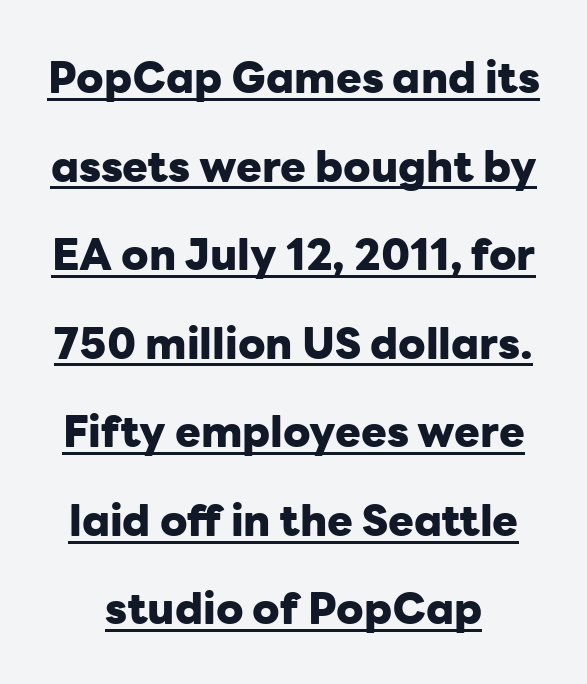
{"serif": "no", "italic": "no", "bold": "yes", "weight": "heavy", "width": "normal", "stroke_contrast": "low", "x_height": "medium", "monospaced": "no", "underline": "yes", "line_spacing": "loose", "line_spacing_ratio": 2.06, "letter_spacing": "normal", "letter_spacing_em": 0.0, "glyph_px": 43}
